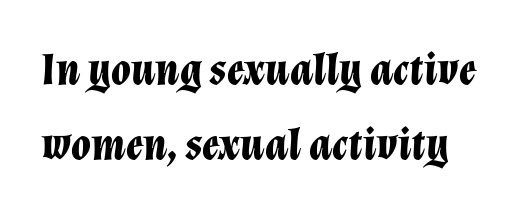
{"italic": "yes", "lean": "right", "slant_degrees": 12, "bold": "yes", "weight": "bold", "width": "normal", "stroke_contrast": "low", "x_height": "medium", "monospaced": "no", "underline": "no", "line_spacing": "normal", "line_spacing_ratio": 1.66, "letter_spacing": "normal", "letter_spacing_em": 0.0, "glyph_px": 45}
